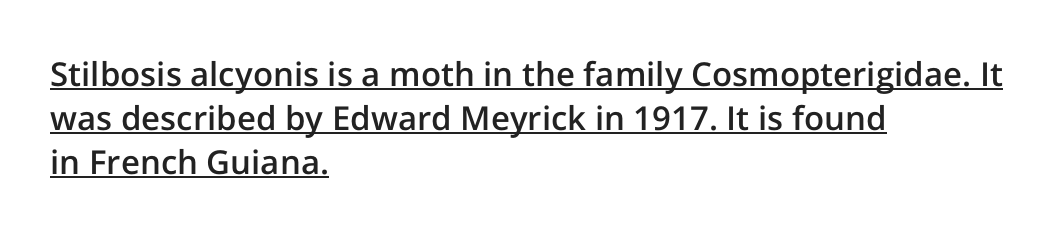
Q: Is the text bold? A: Semi-bold.
Q: Is the text italic (slanted)? A: No, it is upright.
Q: Is the typeface a serif or a sans-serif typeface? A: Sans-serif.
Q: Is the text underlined? A: Yes.
Q: How is the paragraph aligned? A: Left-aligned.
Q: Is the spacing between letters normal or unusually wide? A: Normal.
Q: Is the spacing between lines tight, normal or loose? A: Normal.
Q: Width (condensed, normal, or wide)? A: Normal.
Q: Stroke contrast? A: Low.
Q: x-height? A: Medium.
Q: Monospaced? A: No.
